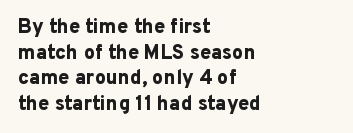
Q: Is the text bold? A: Yes.
Q: Is the text italic (slanted)? A: No, it is upright.
Q: Is the text underlined? A: No.
Q: How is the paragraph aligned? A: Left-aligned.
Q: Is the spacing between letters normal or unusually wide? A: Normal.
Q: Is the spacing between lines tight, normal or loose? A: Normal.
